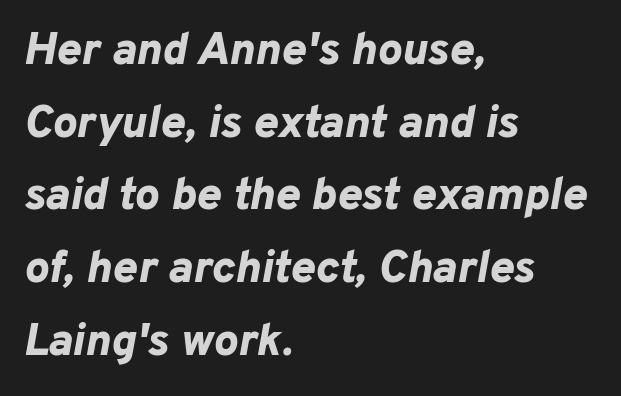
The image shows 46 px bold type, italic (leaning right); set left-aligned, normal line spacing (1.58x), normal letter spacing, not underlined; low stroke contrast and a medium x-height.
